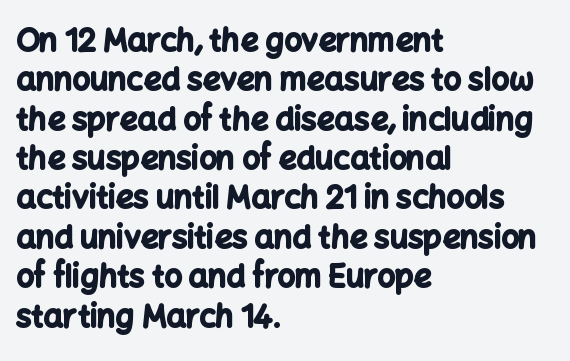
{"serif": "no", "italic": "no", "bold": "yes", "weight": "bold", "width": "normal", "stroke_contrast": "low", "x_height": "medium", "monospaced": "no", "underline": "no", "align": "left", "line_spacing": "normal", "line_spacing_ratio": 1.27, "letter_spacing": "normal", "letter_spacing_em": 0.0, "glyph_px": 31}
